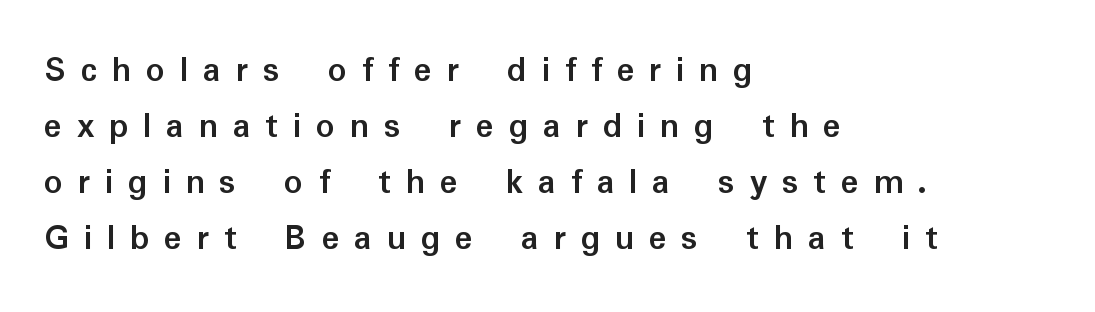
Q: Is the text bold? A: Yes.
Q: Is the text italic (slanted)? A: No, it is upright.
Q: Is the typeface a serif or a sans-serif typeface? A: Sans-serif.
Q: Is the text underlined? A: No.
Q: How is the paragraph aligned? A: Left-aligned.
Q: Is the spacing between letters normal or unusually wide? A: Unusually wide.
Q: Is the spacing between lines tight, normal or loose? A: Normal.
Q: Width (condensed, normal, or wide)? A: Normal.
Q: Stroke contrast? A: Low.
Q: x-height? A: Medium.
Q: Monospaced? A: No.
